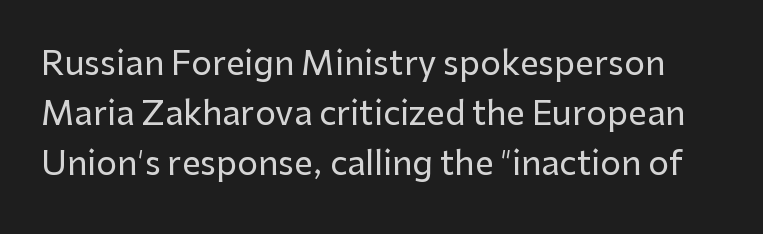
{"serif": "no", "italic": "no", "width": "normal", "stroke_contrast": "low", "x_height": "medium", "monospaced": "no", "underline": "no", "line_spacing": "normal", "line_spacing_ratio": 1.52, "letter_spacing": "normal", "letter_spacing_em": 0.0, "glyph_px": 33}
